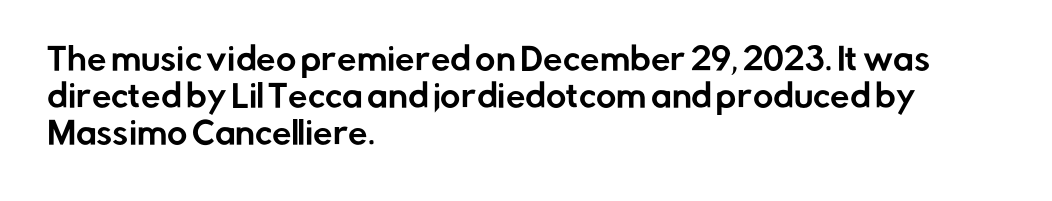
Q: Is the text italic (slanted)? A: No, it is upright.
Q: Is the typeface a serif or a sans-serif typeface? A: Sans-serif.
Q: Is the text underlined? A: No.
Q: How is the paragraph aligned? A: Left-aligned.
Q: Is the spacing between letters normal or unusually wide? A: Normal.
Q: Width (condensed, normal, or wide)? A: Normal.
Q: Stroke contrast? A: Low.
Q: x-height? A: Medium.
Q: Monospaced? A: No.
